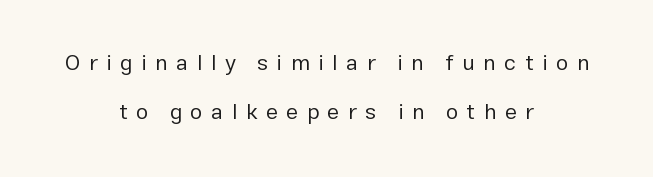
Notice the wide empty band between every row — that's loose leading. Centered paragraph, ragged on both sides. Is the letter spacing exaggerated? Yes — the characters are pushed far apart. The cut favours lightness, reaching ordinary text weight at its darkest. Lines of text with bare space underneath.
